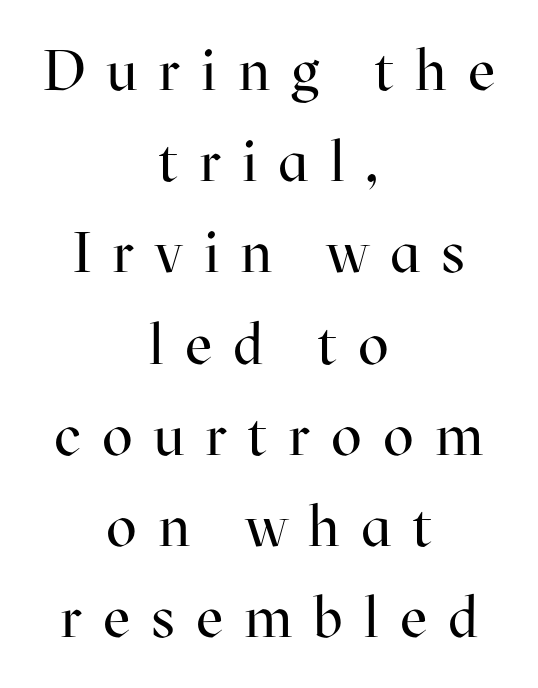
The image shows 57 px regular-weight serif type, upright; set centered, normal line spacing (1.6x), unusually wide letter spacing (+0.37 em), not underlined; high stroke contrast and a medium x-height.
